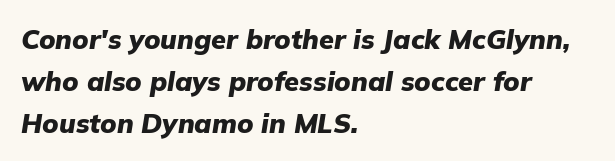
Q: Is the text bold? A: Yes.
Q: Is the text italic (slanted)? A: Yes, it leans right by about 9 degrees.
Q: Is the text underlined? A: No.
Q: How is the paragraph aligned? A: Left-aligned.
Q: Is the spacing between letters normal or unusually wide? A: Normal.
Q: Is the spacing between lines tight, normal or loose? A: Normal.
